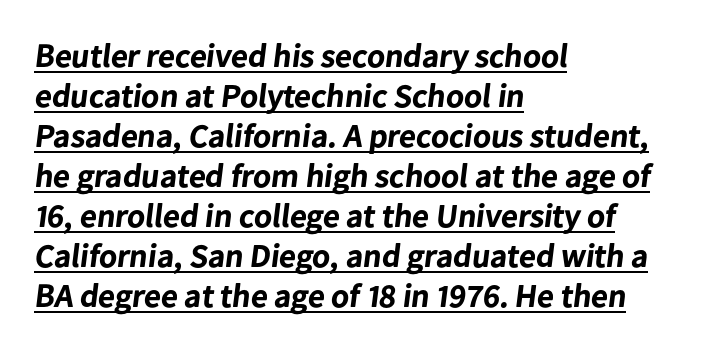
{"serif": "no", "bold": "yes", "weight": "bold", "width": "normal", "stroke_contrast": "low", "x_height": "medium", "monospaced": "no", "underline": "yes", "align": "left", "line_spacing_ratio": 1.21, "letter_spacing": "normal", "letter_spacing_em": 0.0, "glyph_px": 33}
